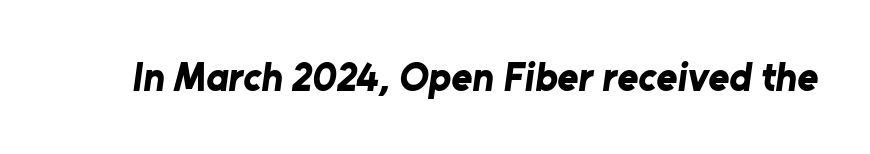
Typographic density is high because the face is bold. These lines are composed in type without serifs. Here the designer chose a conventional face with non-uniform glyph widths. The space directly below the letters is spotless.
